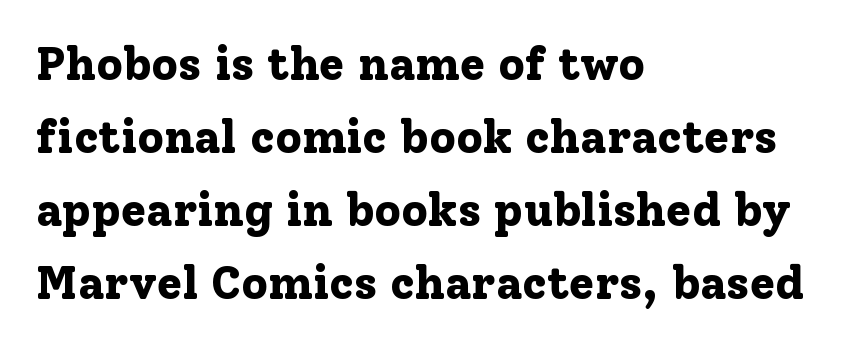
Q: Is the text bold? A: Yes.
Q: Is the text italic (slanted)? A: No, it is upright.
Q: Is the typeface a serif or a sans-serif typeface? A: Serif.
Q: Is the text underlined? A: No.
Q: How is the paragraph aligned? A: Left-aligned.
Q: Is the spacing between letters normal or unusually wide? A: Normal.
Q: Is the spacing between lines tight, normal or loose? A: Normal.
Q: Width (condensed, normal, or wide)? A: Normal.
Q: Stroke contrast? A: Low.
Q: x-height? A: Medium.
Q: Monospaced? A: No.
